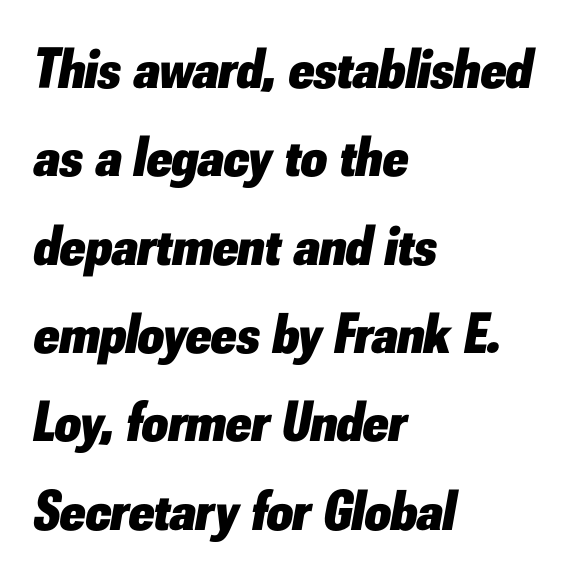
Has an underline been added? It has not. Heavy, bold letterforms. Looks like regular typesetting: each glyph gets only the width it needs. Every character sits at an angle, as italics do. The line texture is even and compact thanks to regular tracking. Vertically, the passage feels balanced, rows spaced as you'd expect.
